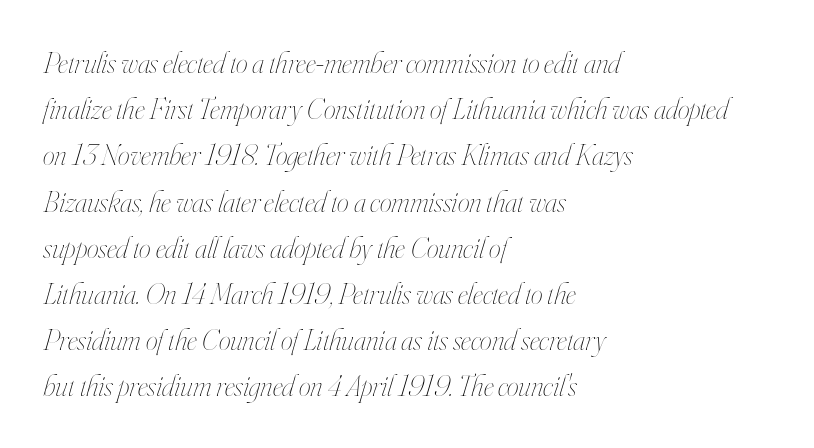
The image shows 30 px thin, condensed type, italic (leaning right); set left-aligned, normal line spacing (1.54x), normal letter spacing, not underlined; high stroke contrast and a small x-height.
